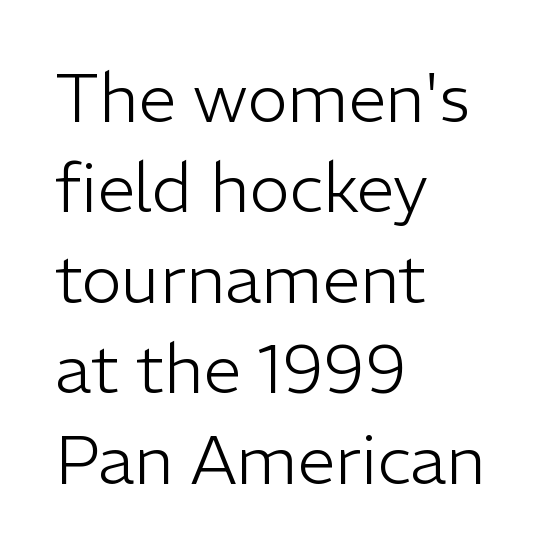
The image shows 68 px light sans-serif type, upright; set left-aligned, normal line spacing (1.33x), normal letter spacing, not underlined; low stroke contrast and a medium x-height.
